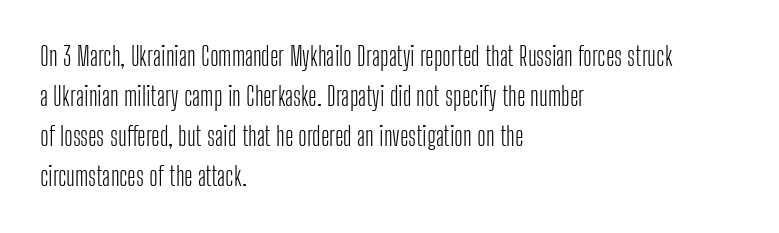
{"italic": "no", "bold": "no", "underline": "no", "align": "left", "line_spacing": "normal", "line_spacing_ratio": 1.54, "letter_spacing": "normal", "letter_spacing_em": 0.0, "glyph_px": 26}
